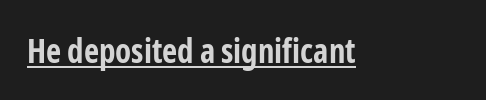
{"serif": "no", "italic": "no", "bold": "yes", "weight": "bold", "width": "condensed", "stroke_contrast": "low", "x_height": "medium", "monospaced": "no", "underline": "yes", "letter_spacing": "normal", "letter_spacing_em": 0.0, "glyph_px": 33}
